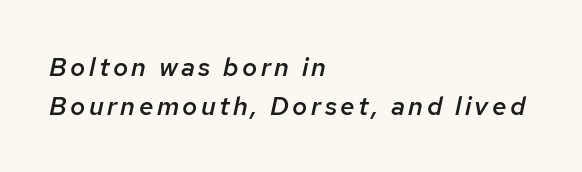
Evenly set lines give the paragraph a standard silhouette. Anything drawn beneath the words? Only blank space. Every character sits at an angle, as italics do. Typesetter's note: demi weight, one step under bold. Typeset ragged right — the left edge is the straight one.
